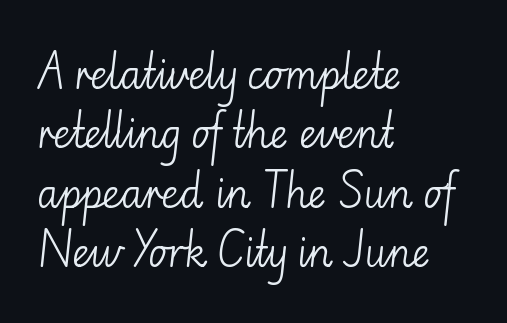
Q: Is the text bold? A: No.
Q: Is the text italic (slanted)? A: Yes.
Q: Is the typeface a serif or a sans-serif typeface? A: Sans-serif.
Q: Is the text underlined? A: No.
Q: How is the paragraph aligned? A: Left-aligned.
Q: Is the spacing between letters normal or unusually wide? A: Normal.
Q: Is the spacing between lines tight, normal or loose? A: Normal.
Q: Width (condensed, normal, or wide)? A: Normal.
Q: Stroke contrast? A: Low.
Q: x-height? A: Small.
Q: Monospaced? A: No.
